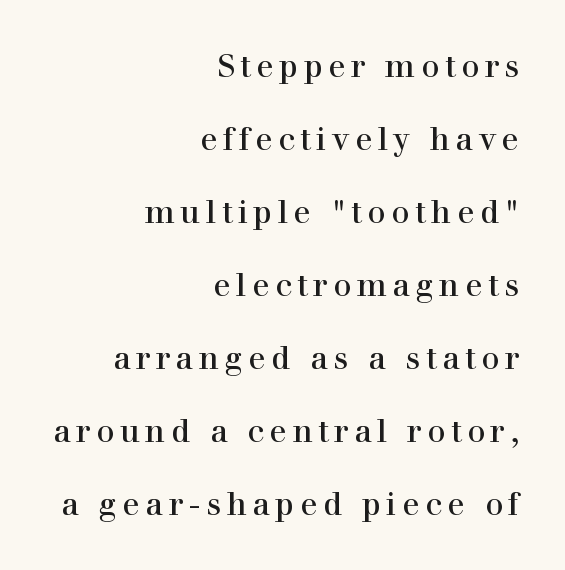
{"serif": "yes", "italic": "no", "width": "normal", "x_height": "medium", "monospaced": "no", "underline": "no", "align": "right", "line_spacing": "loose", "line_spacing_ratio": 2.28, "glyph_px": 32}
